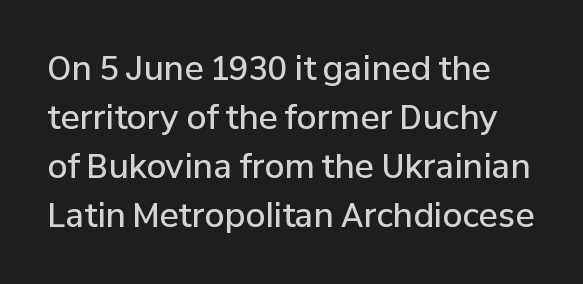
The image shows 32 px semibold sans-serif type, upright; set normal line spacing (1.53x), normal letter spacing, not underlined; low stroke contrast and a medium x-height.
